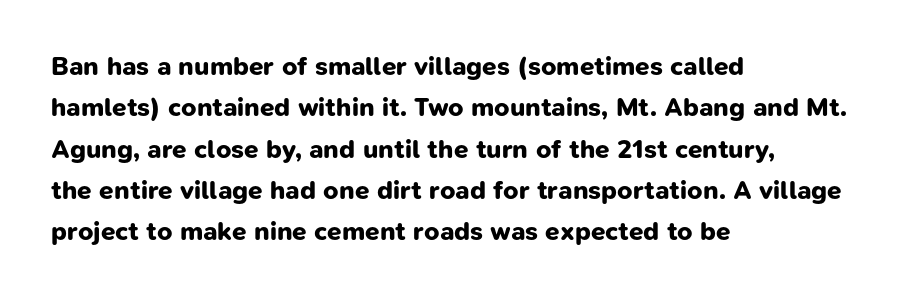
Q: Is the text bold? A: Yes.
Q: Is the text underlined? A: No.
Q: How is the paragraph aligned? A: Left-aligned.
Q: Is the spacing between letters normal or unusually wide? A: Normal.
Q: Is the spacing between lines tight, normal or loose? A: Normal.
